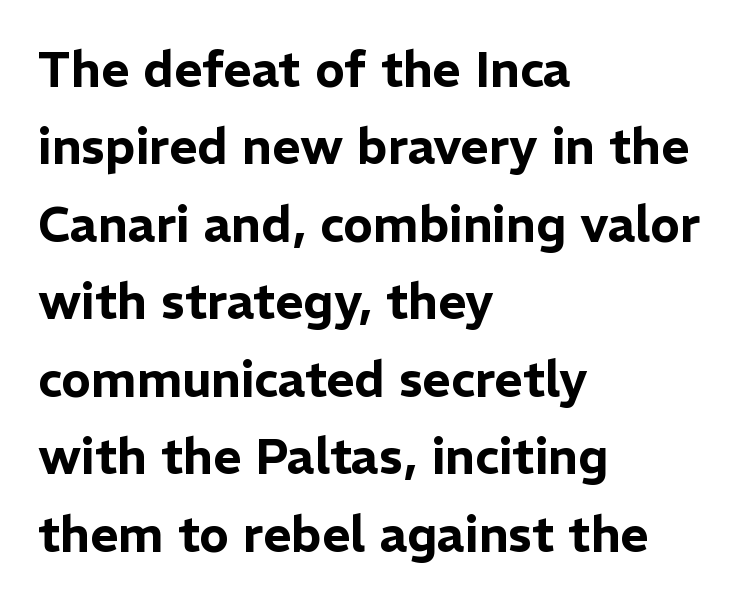
Successive baselines arrive at the customary interval. Spacing between characters is what you'd get straight out of the box. Any mark beneath the type? The region is blank. A typesetter would mark this as roman, not italic.
